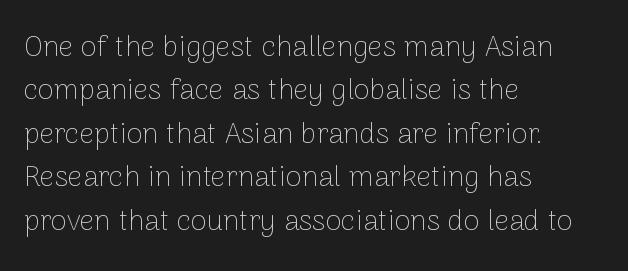
Decoration check: the copy has no underline. Honestly, the row spacing looks completely unremarkable. Note the varied advance widths — an 'i' is clearly narrower than an 'm'. Words appear dense and cohesive because spacing is normal.
